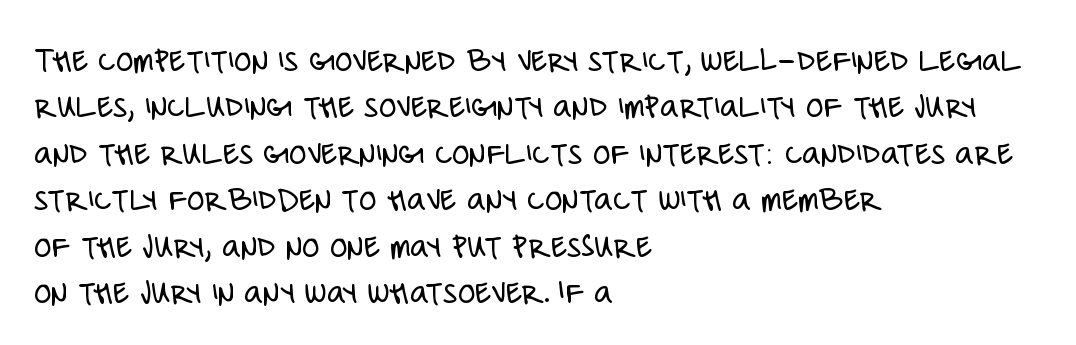
Q: Is the text bold? A: No.
Q: Is the text italic (slanted)? A: No, it is upright.
Q: Is the typeface a serif or a sans-serif typeface? A: Sans-serif.
Q: Is the text underlined? A: No.
Q: How is the paragraph aligned? A: Left-aligned.
Q: Is the spacing between letters normal or unusually wide? A: Normal.
Q: Is the spacing between lines tight, normal or loose? A: Normal.
Q: Width (condensed, normal, or wide)? A: Condensed.
Q: Stroke contrast? A: Low.
Q: x-height? A: Large.
Q: Monospaced? A: No.
